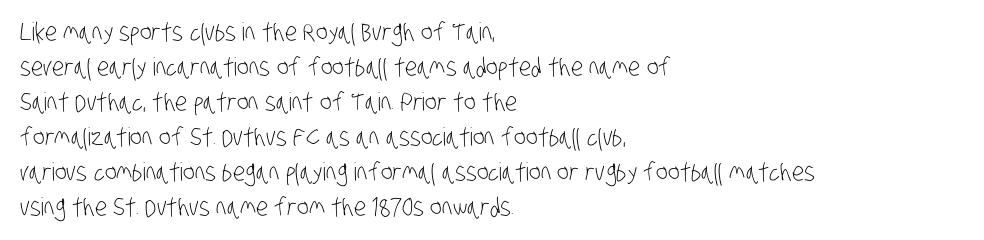
Clear beneath every line of the passage. The font is comparable to plain body text, perhaps lighter. If you drew a ruler down the left edge, every line would touch it. In terms of leading, this rendering sits right in the middle. Students, note that the glyphs here touch the page at normal intervals.
